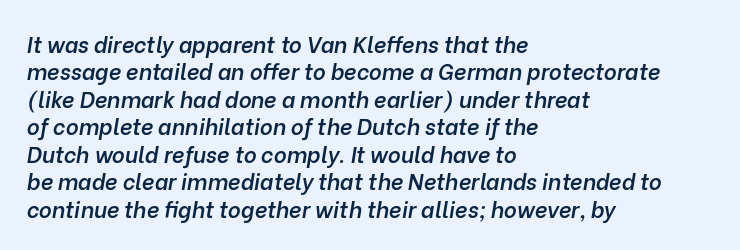
The image shows 22 px text type, italic (leaning right); set left-aligned, normal line spacing (1.25x), normal letter spacing, not underlined.
